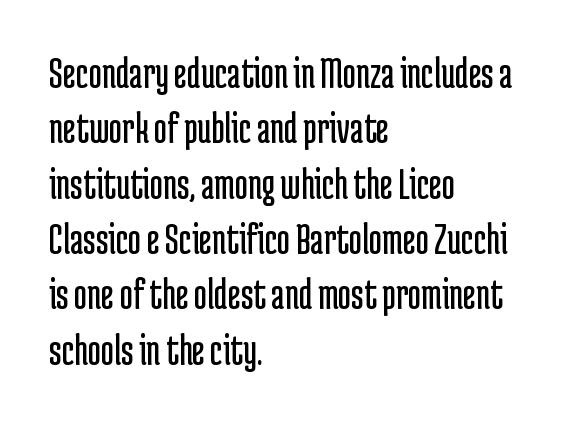
Q: Is the text bold? A: No.
Q: Is the text italic (slanted)? A: No, it is upright.
Q: Is the typeface a serif or a sans-serif typeface? A: Sans-serif.
Q: Is the text underlined? A: No.
Q: How is the paragraph aligned? A: Left-aligned.
Q: Is the spacing between letters normal or unusually wide? A: Normal.
Q: Width (condensed, normal, or wide)? A: Condensed.
Q: Stroke contrast? A: Low.
Q: x-height? A: Medium.
Q: Monospaced? A: No.
